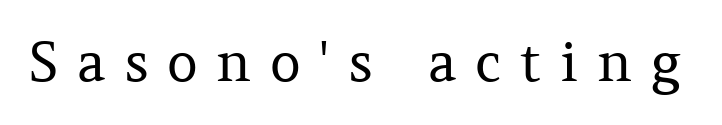
Q: Is the text bold? A: No.
Q: Is the text italic (slanted)? A: No, it is upright.
Q: Is the typeface a serif or a sans-serif typeface? A: Serif.
Q: Is the text underlined? A: No.
Q: Is the spacing between letters normal or unusually wide? A: Unusually wide.
Q: Width (condensed, normal, or wide)? A: Normal.
Q: Stroke contrast? A: Medium.
Q: x-height? A: Medium.
Q: Monospaced? A: No.
